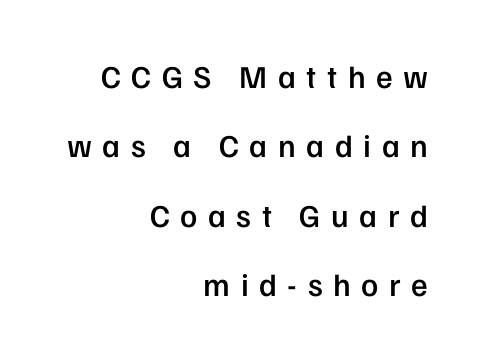
The image shows 32 px semibold sans-serif type, upright; set right-aligned, loose line spacing (2.17x), unusually wide letter spacing (+0.33 em), not underlined; low stroke contrast and a medium x-height.
